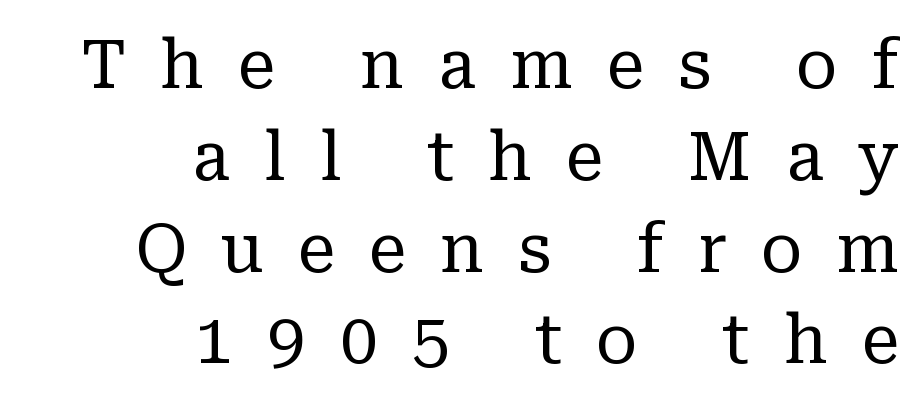
Summary of vertical rhythm: regular, with standard interline spacing. Ink coverage per letter is moderate at most. Varying glyph widths throughout — classic text-font behaviour. Do the letters lean? They stand straight. Little horizontal feet cap the strokes, marking this as serif type.
